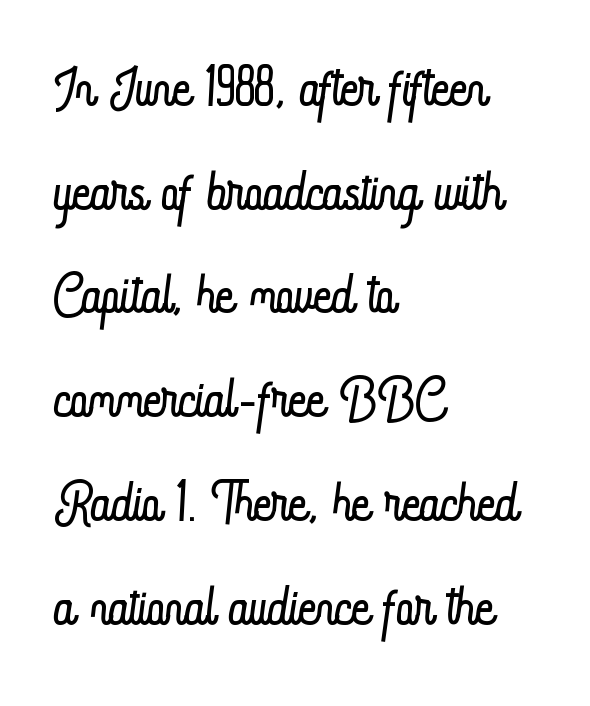
Looks like regular typesetting: each glyph gets only the width it needs. Between one letter and the next there's only the usual sliver of space. The typesetter chose a ragged-right arrangement here. The leading is moderate, giving the passage an even texture. Letters have the restrained weight of plain body copy at most.
